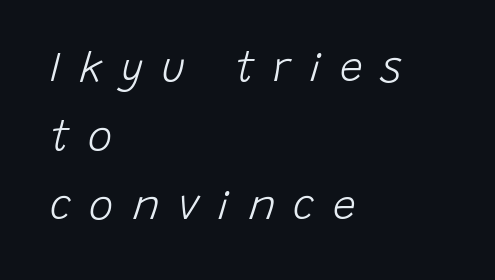
{"italic": "yes", "lean": "right", "slant_degrees": 15, "bold": "no", "weight": "light", "width": "normal", "stroke_contrast": "low", "x_height": "large", "monospaced": "no", "underline": "no", "align": "left", "line_spacing": "normal", "line_spacing_ratio": 1.68, "letter_spacing": "wide", "letter_spacing_em": 0.45, "glyph_px": 41}
